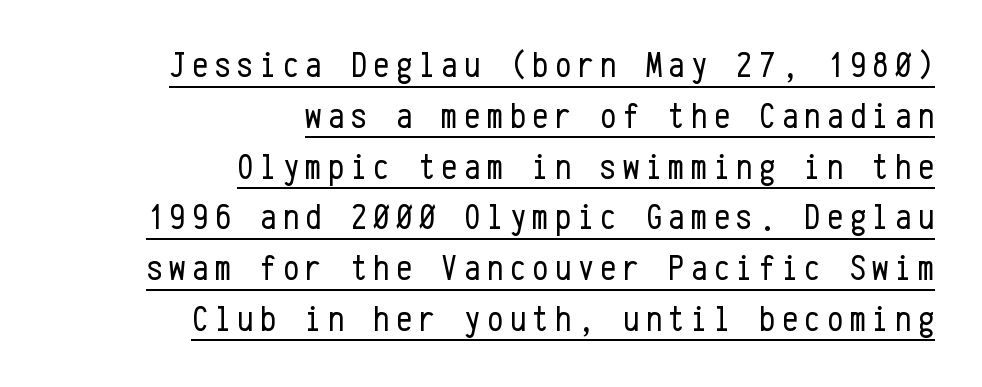
Q: Is the text bold? A: No.
Q: Is the text italic (slanted)? A: No, it is upright.
Q: Is the typeface a serif or a sans-serif typeface? A: Sans-serif.
Q: Is the text underlined? A: Yes.
Q: How is the paragraph aligned? A: Right-aligned.
Q: Is the spacing between lines tight, normal or loose? A: Normal.
Q: Width (condensed, normal, or wide)? A: Condensed.
Q: Stroke contrast? A: Low.
Q: x-height? A: Medium.
Q: Monospaced? A: Yes.
